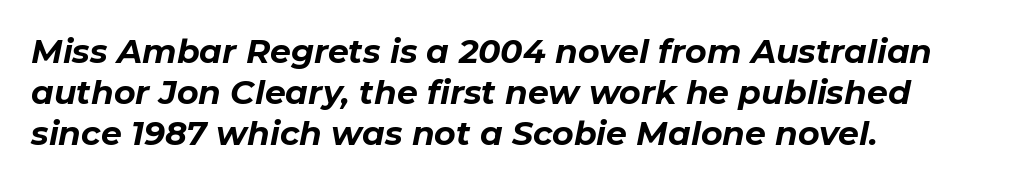
The image shows 33 px bold type, italic (leaning right); set left-aligned, normal line spacing (1.25x), normal letter spacing, not underlined; low stroke contrast and a medium x-height.
